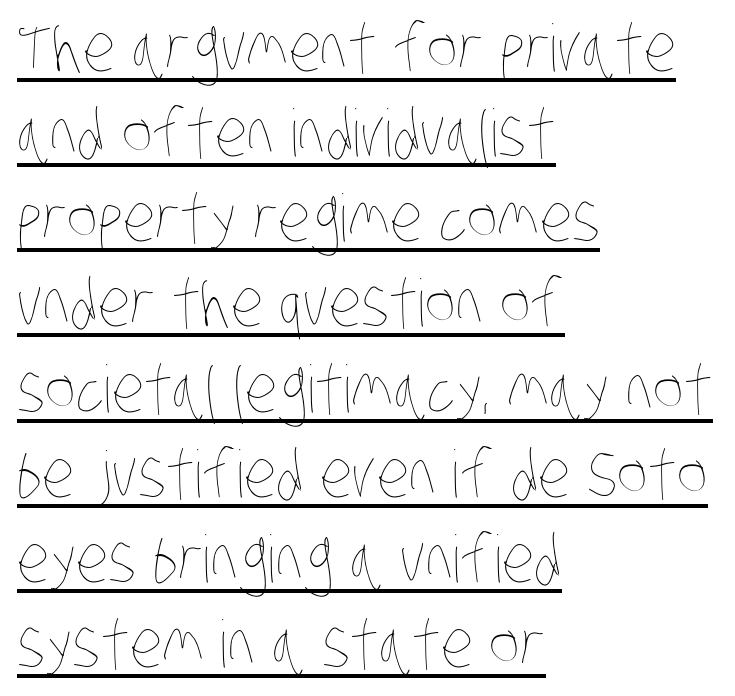
The image shows 65 px thin, condensed type; set left-aligned, normal line spacing (1.31x), normal letter spacing, underlined; low stroke contrast and a large x-height.
